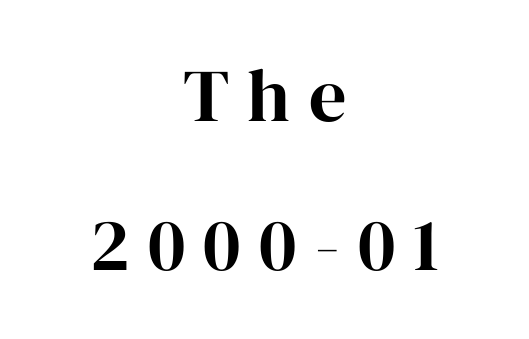
{"serif": "yes", "italic": "no", "bold": "yes", "weight": "bold", "width": "normal", "stroke_contrast": "high", "x_height": "medium", "monospaced": "no", "underline": "no", "align": "center", "line_spacing": "loose", "line_spacing_ratio": 2.01, "letter_spacing": "wide", "letter_spacing_em": 0.25, "glyph_px": 74}
